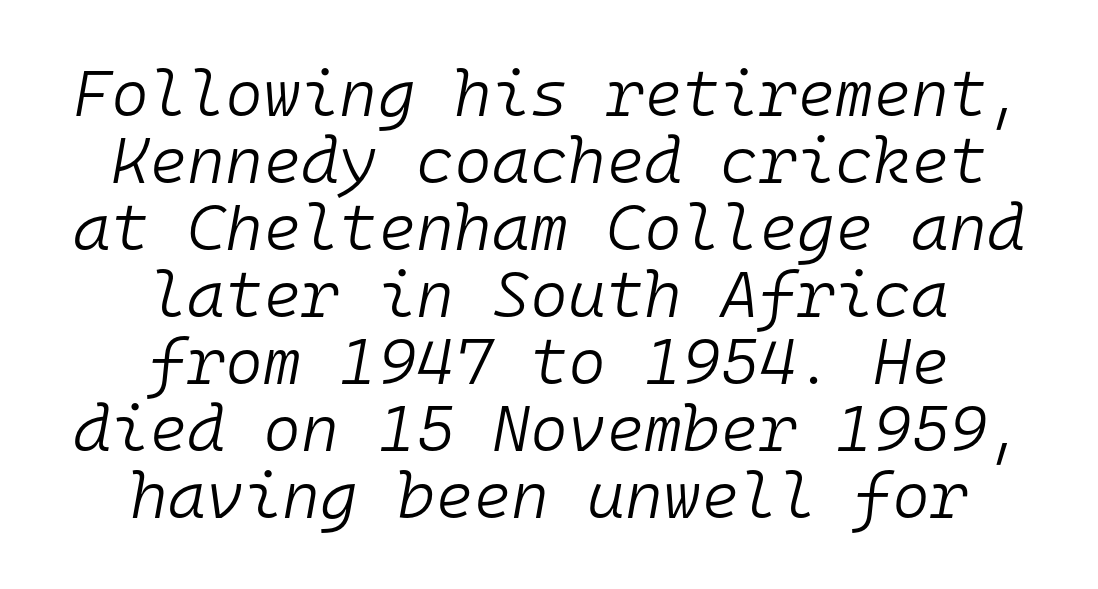
The image shows 65 px light type, italic (leaning right), monospaced; set centered, tight line spacing (1.03x), normal letter spacing, not underlined; low stroke contrast and a medium x-height.
